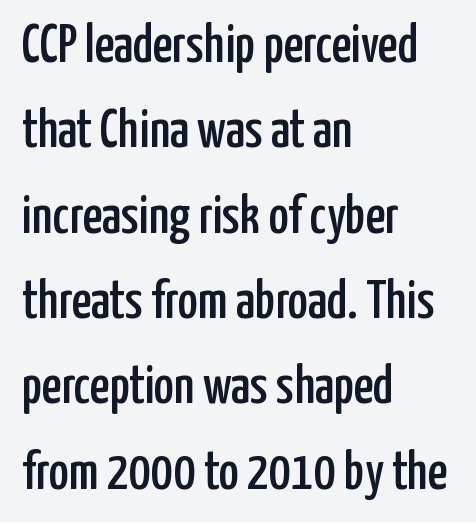
{"serif": "no", "italic": "no", "width": "condensed", "stroke_contrast": "low", "x_height": "medium", "monospaced": "no", "underline": "no", "align": "left", "line_spacing": "normal", "line_spacing_ratio": 1.58, "letter_spacing": "normal", "letter_spacing_em": 0.0, "glyph_px": 54}
